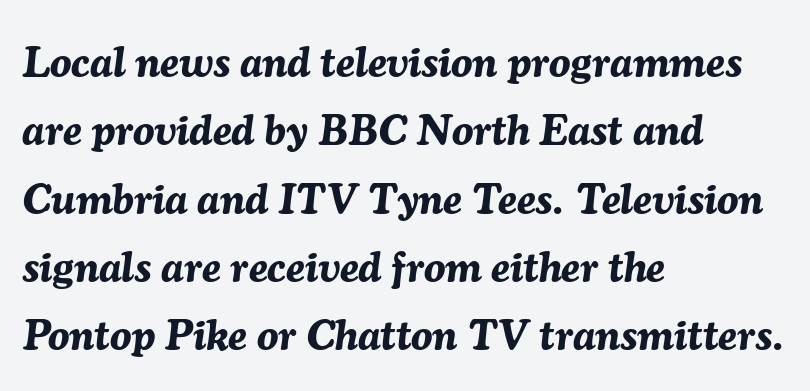
{"italic": "yes", "lean": "right", "slant_degrees": 7, "bold": "yes", "weight": "bold", "width": "normal", "stroke_contrast": "medium", "x_height": "medium", "monospaced": "no", "underline": "no", "align": "left", "line_spacing": "normal", "line_spacing_ratio": 1.59, "letter_spacing": "normal", "letter_spacing_em": 0.0, "glyph_px": 43}
